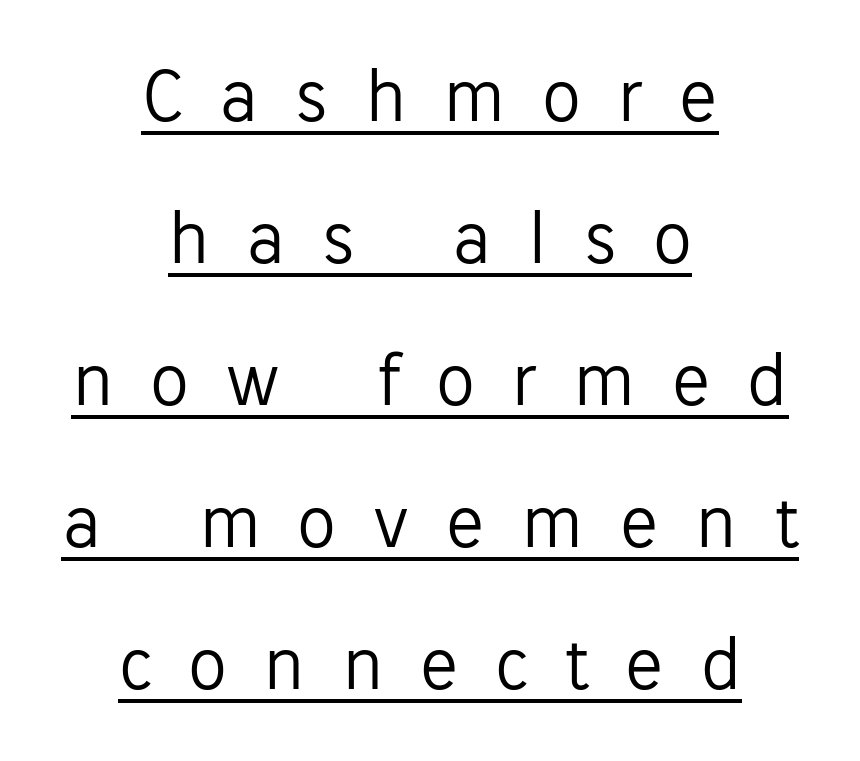
{"serif": "no", "italic": "no", "bold": "no", "weight": "light", "width": "normal", "stroke_contrast": "low", "x_height": "medium", "monospaced": "no", "underline": "yes", "align": "center", "line_spacing_ratio": 1.82, "letter_spacing": "wide", "letter_spacing_em": 0.47, "glyph_px": 78}
